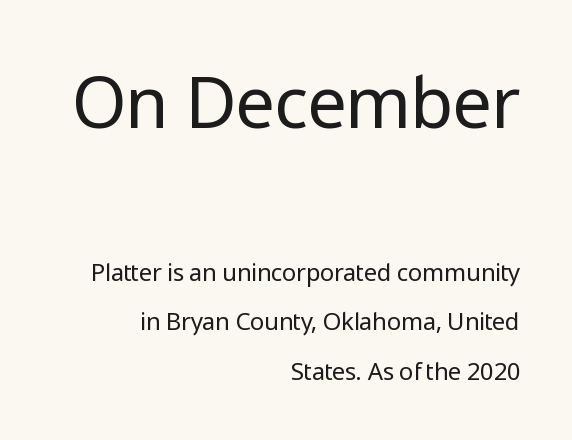
{"serif": "no", "italic": "no", "bold": "no", "weight": "regular", "width": "normal", "stroke_contrast": "low", "x_height": "medium", "monospaced": "no", "underline": "no", "align": "right", "line_spacing": "loose", "line_spacing_ratio": 2.06, "letter_spacing": "normal", "letter_spacing_em": 0.0, "larger_block": "first", "size_ratio": 2.96, "glyph_px": 71}
